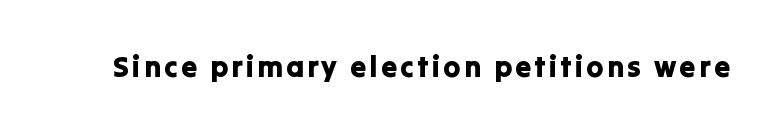
The image shows 29 px sans-serif type, upright; set not underlined; low stroke contrast and a medium x-height.
